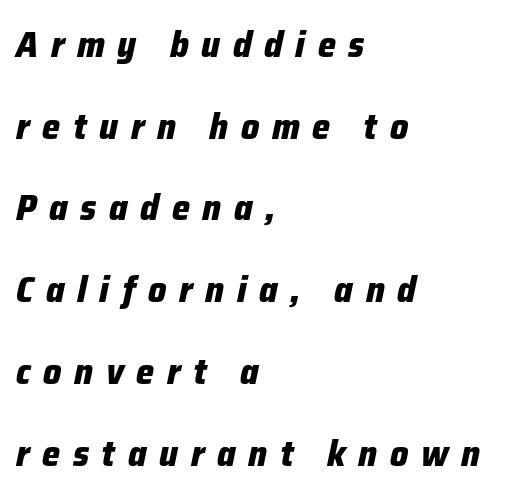
{"italic": "yes", "lean": "right", "slant_degrees": 12, "bold": "yes", "weight": "heavy", "width": "normal", "stroke_contrast": "low", "x_height": "medium", "monospaced": "no", "underline": "no", "align": "left", "line_spacing": "loose", "line_spacing_ratio": 2.27, "letter_spacing": "wide", "letter_spacing_em": 0.35, "glyph_px": 36}
